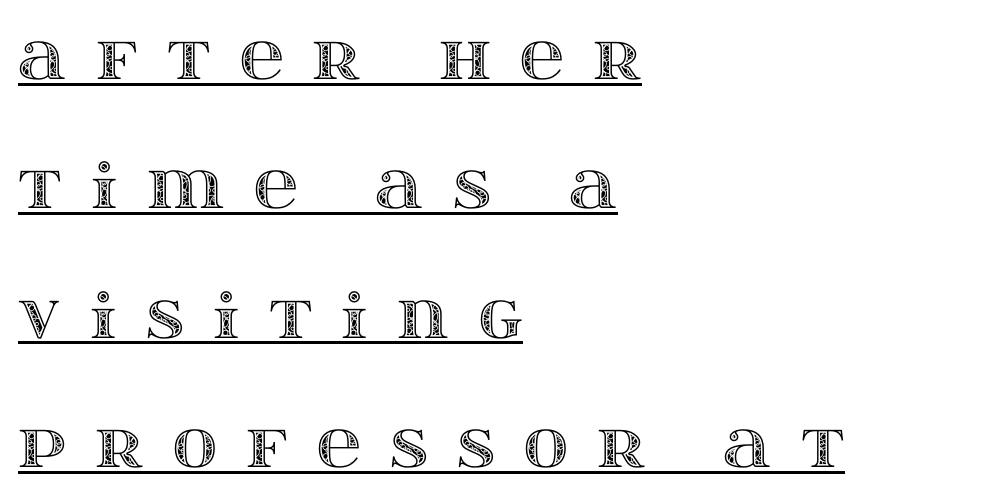
The image shows 61 px wide type, upright; set left-aligned, loose line spacing (2.12x), unusually wide letter spacing (+0.48 em), underlined; a large x-height.
